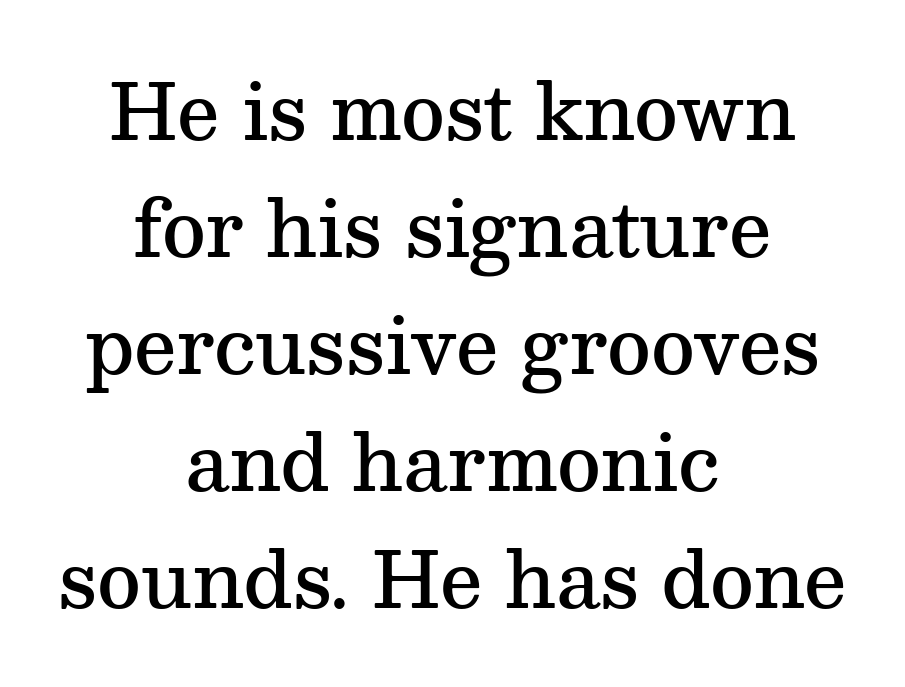
The image shows 76 px semibold serif type, upright; set centered, normal line spacing (1.54x), normal letter spacing, not underlined; medium stroke contrast and a medium x-height.
